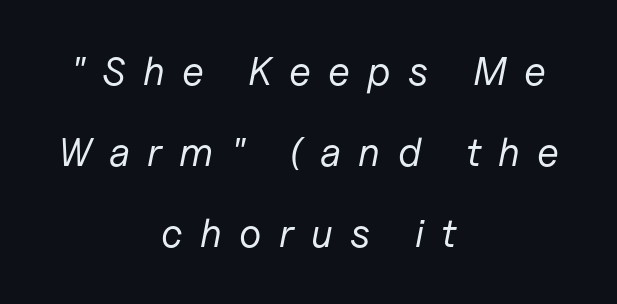
The gap between lines stays unmarked. Short note: letters widely spaced. Is the stroke heavy? The answer is a plain regular-or-lighter. Yep, that's italic — everything's leaning. If you folded the block vertically in half, each line would mirror itself in length. Leading is clearly above the norm, producing a sparse column.
